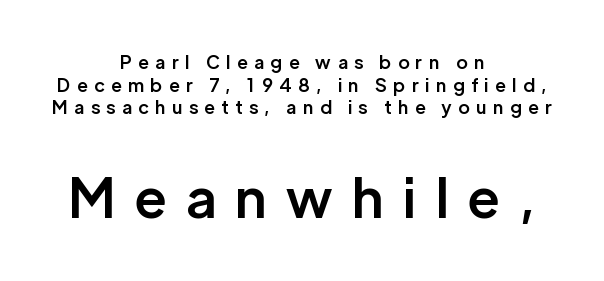
The image shows 54 px semibold sans-serif type, upright; set centered, normal line spacing (1.26x), unusually wide letter spacing (+0.37 em), not underlined; the second (bottom) block is 3.0x larger; low stroke contrast and a medium x-height.
